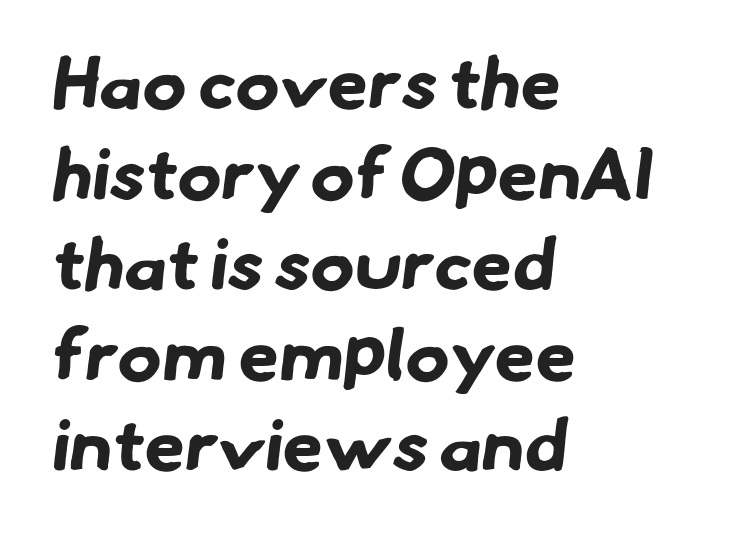
A typesetter would call this zero additional tracking. Heavy-handed strokes throughout: this text is bold. The passage shown is typed in a proportional face where columns would drift. Each row of text sits above clean, open space.
